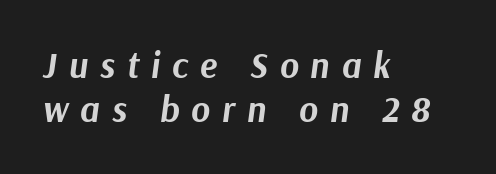
{"italic": "yes", "lean": "right", "slant_degrees": 9, "bold": "yes", "weight": "bold", "width": "normal", "stroke_contrast": "medium", "x_height": "medium", "monospaced": "no", "underline": "no", "align": "left", "line_spacing_ratio": 1.21, "letter_spacing": "wide", "letter_spacing_em": 0.33, "glyph_px": 36}
